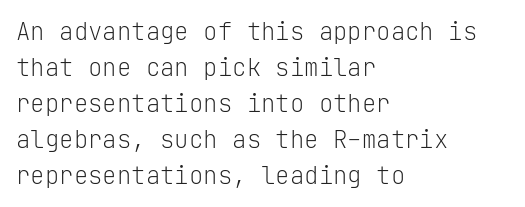
Q: Is the text bold? A: No.
Q: Is the text italic (slanted)? A: No, it is upright.
Q: Is the text underlined? A: No.
Q: How is the paragraph aligned? A: Left-aligned.
Q: Is the spacing between letters normal or unusually wide? A: Normal.
Q: Is the spacing between lines tight, normal or loose? A: Normal.
